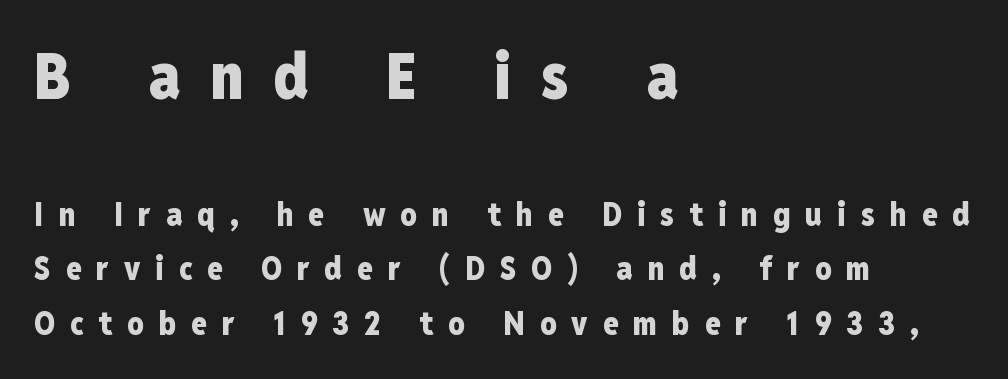
{"serif": "no", "italic": "no", "bold": "yes", "weight": "heavy", "width": "condensed", "stroke_contrast": "low", "x_height": "medium", "monospaced": "no", "underline": "no", "align": "left", "line_spacing": "normal", "line_spacing_ratio": 1.69, "letter_spacing": "wide", "letter_spacing_em": 0.47, "larger_block": "first", "size_ratio": 2.0, "glyph_px": 64}
